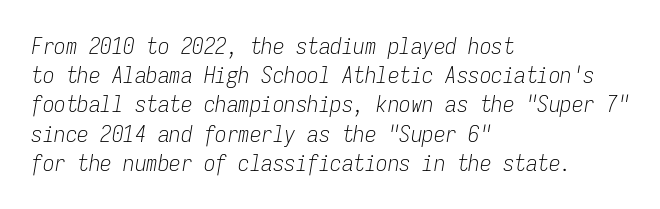
{"italic": "yes", "lean": "right", "slant_degrees": 9, "bold": "no", "underline": "no", "align": "left", "line_spacing": "normal", "line_spacing_ratio": 1.27, "letter_spacing": "normal", "letter_spacing_em": 0.0, "glyph_px": 23}
